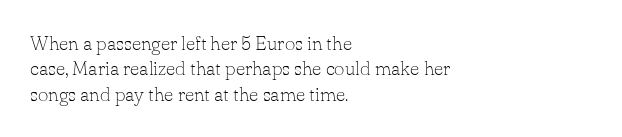
{"italic": "no", "bold": "no", "underline": "no", "align": "left", "line_spacing": "normal", "line_spacing_ratio": 1.27, "letter_spacing": "normal", "letter_spacing_em": 0.0, "glyph_px": 20}
